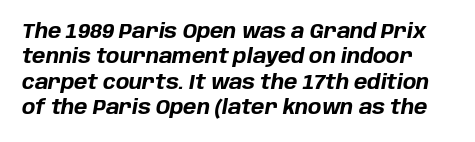
Heavy-handed strokes throughout: this text is bold. Does the leading feel generous? No, just average. Caption: standard tracking, unaltered. Any mark beneath the type? The region is blank. Italic: yes, the glyphs are oblique.
